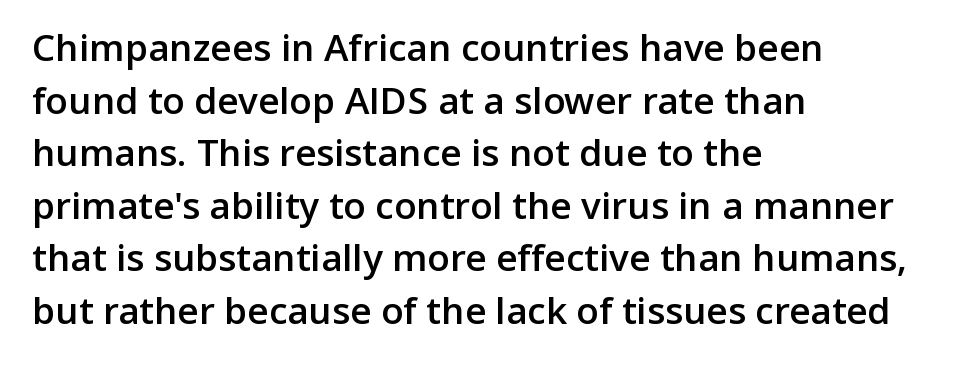
Q: Is the text bold? A: Semi-bold.
Q: Is the text italic (slanted)? A: No, it is upright.
Q: Is the typeface a serif or a sans-serif typeface? A: Sans-serif.
Q: Is the text underlined? A: No.
Q: How is the paragraph aligned? A: Left-aligned.
Q: Is the spacing between letters normal or unusually wide? A: Normal.
Q: Is the spacing between lines tight, normal or loose? A: Normal.
Q: Width (condensed, normal, or wide)? A: Normal.
Q: Stroke contrast? A: Low.
Q: x-height? A: Medium.
Q: Monospaced? A: No.
